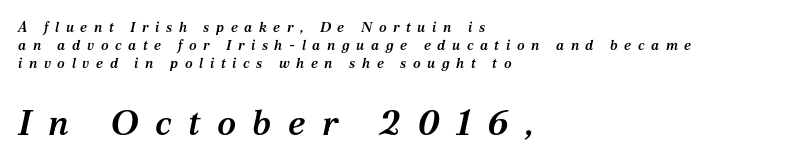
Q: Is the text bold? A: Semi-bold.
Q: Is the text italic (slanted)? A: Yes, it leans right by about 12 degrees.
Q: Is the typeface a serif or a sans-serif typeface? A: Serif.
Q: Is the text underlined? A: No.
Q: How is the paragraph aligned? A: Left-aligned.
Q: Is the spacing between letters normal or unusually wide? A: Unusually wide.
Q: Is the spacing between lines tight, normal or loose? A: Normal.
Q: Which block of text is set in a larger size, the first (top) or the second (bottom)? A: The second (bottom) one.
Q: Width (condensed, normal, or wide)? A: Normal.
Q: Stroke contrast? A: Medium.
Q: x-height? A: Medium.
Q: Monospaced? A: No.
